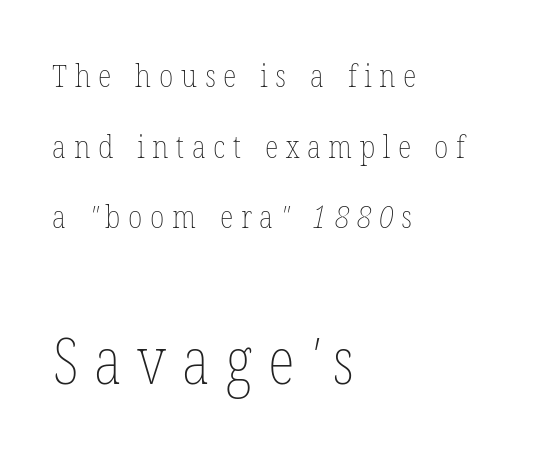
{"bold": "no", "weight": "thin", "width": "condensed", "stroke_contrast": "low", "x_height": "medium", "monospaced": "no", "underline": "no", "align": "left", "line_spacing": "loose", "line_spacing_ratio": 2.21, "letter_spacing": "wide", "letter_spacing_em": 0.24, "larger_block": "second", "size_ratio": 2.0, "glyph_px": 64}
